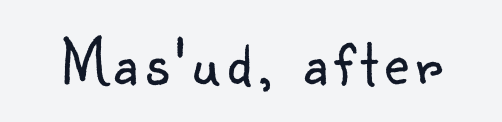
{"serif": "no", "italic": "no", "bold": "no", "weight": "light", "width": "normal", "stroke_contrast": "low", "x_height": "small", "monospaced": "no", "underline": "no", "glyph_px": 67}
